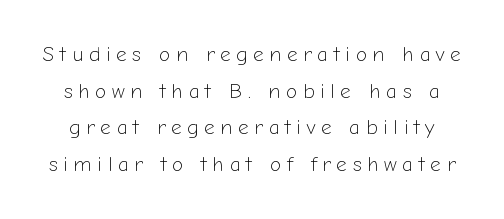
The image shows 21 px text type, upright; set line spacing 1.74x, unusually wide letter spacing (+0.26 em), not underlined.
